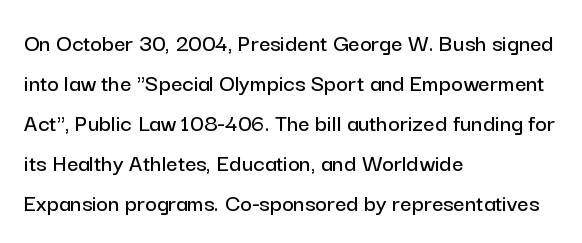
Q: Is the text italic (slanted)? A: No, it is upright.
Q: Is the text underlined? A: No.
Q: How is the paragraph aligned? A: Left-aligned.
Q: Is the spacing between letters normal or unusually wide? A: Normal.
Q: Is the spacing between lines tight, normal or loose? A: Normal.
